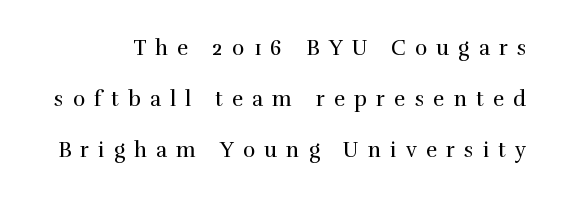
The image shows 21 px text type, upright; set loose line spacing (2.42x), unusually wide letter spacing (+0.44 em), not underlined.
